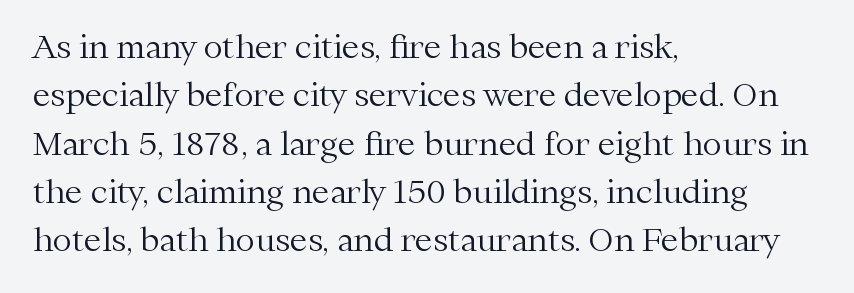
Q: Is the text bold? A: No.
Q: Is the text italic (slanted)? A: No, it is upright.
Q: Is the typeface a serif or a sans-serif typeface? A: Serif.
Q: Is the text underlined? A: No.
Q: How is the paragraph aligned? A: Left-aligned.
Q: Is the spacing between letters normal or unusually wide? A: Normal.
Q: Is the spacing between lines tight, normal or loose? A: Normal.
Q: Width (condensed, normal, or wide)? A: Normal.
Q: Stroke contrast? A: Medium.
Q: x-height? A: Medium.
Q: Monospaced? A: No.
